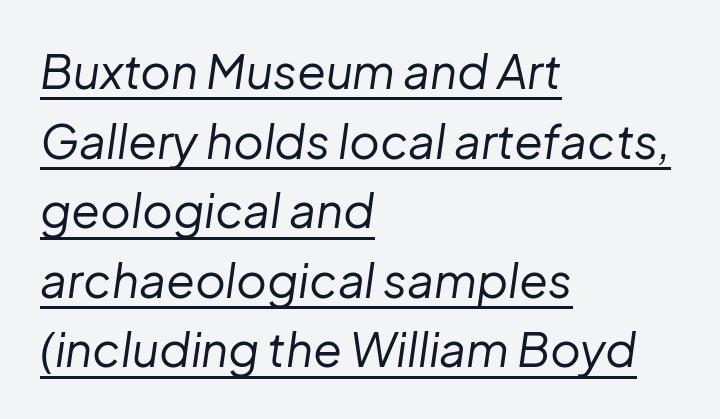
Q: Is the text bold? A: No.
Q: Is the text italic (slanted)? A: Yes, it leans right by about 8 degrees.
Q: Is the text underlined? A: Yes.
Q: How is the paragraph aligned? A: Left-aligned.
Q: Is the spacing between letters normal or unusually wide? A: Normal.
Q: Is the spacing between lines tight, normal or loose? A: Normal.
Q: Width (condensed, normal, or wide)? A: Normal.
Q: Stroke contrast? A: Low.
Q: x-height? A: Medium.
Q: Monospaced? A: No.
